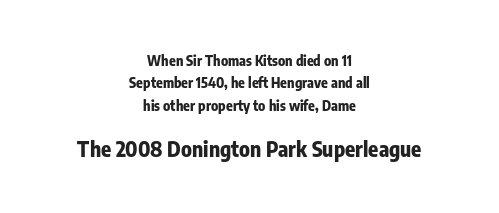
The image shows 21 px bold type, upright; set centered, normal line spacing (1.59x), normal letter spacing, not underlined; the second (bottom) block is 1.5x larger.
